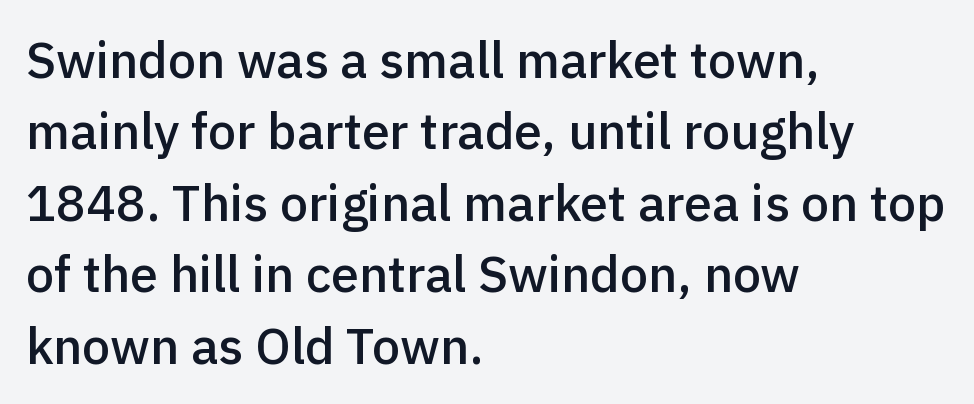
Q: Is the text bold? A: Semi-bold.
Q: Is the text italic (slanted)? A: No, it is upright.
Q: Is the typeface a serif or a sans-serif typeface? A: Sans-serif.
Q: Is the text underlined? A: No.
Q: How is the paragraph aligned? A: Left-aligned.
Q: Is the spacing between letters normal or unusually wide? A: Normal.
Q: Is the spacing between lines tight, normal or loose? A: Normal.
Q: Width (condensed, normal, or wide)? A: Normal.
Q: x-height? A: Medium.
Q: Monospaced? A: No.
